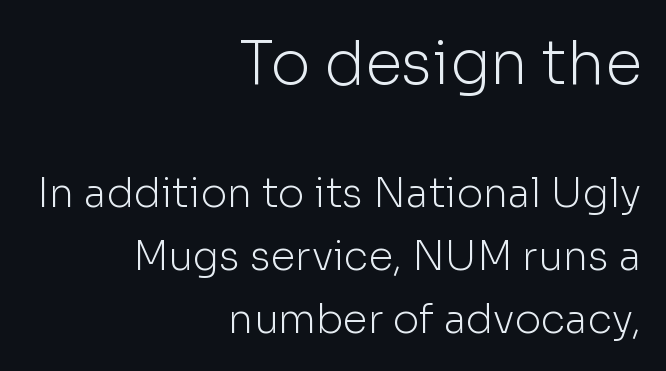
Weight class: somewhere from thin through regular. Spacing verdict: proportional, widths tailored to each character. Nobody drew a line under any word here. This sample uses a sans-serif face. Size hierarchy here favors the leading block over the trailing one. Every row of glyphs terminates at an identical x-position on the right.
